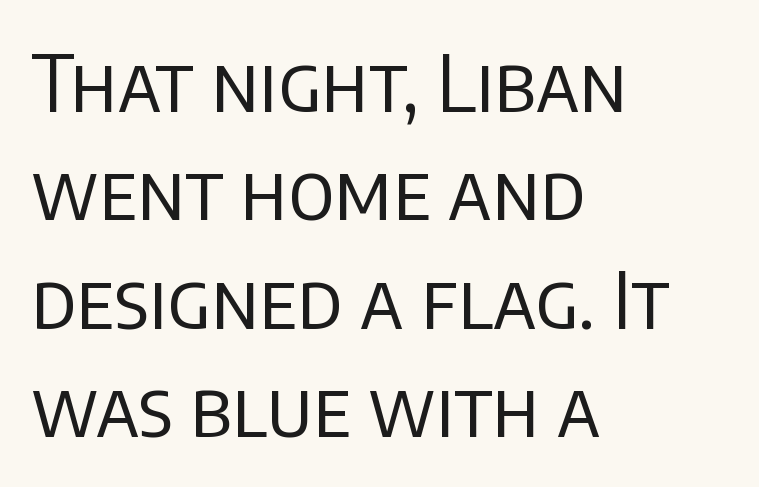
Q: Is the text bold? A: No.
Q: Is the text italic (slanted)? A: No, it is upright.
Q: Is the typeface a serif or a sans-serif typeface? A: Sans-serif.
Q: Is the text underlined? A: No.
Q: How is the paragraph aligned? A: Left-aligned.
Q: Is the spacing between letters normal or unusually wide? A: Normal.
Q: Is the spacing between lines tight, normal or loose? A: Normal.
Q: Width (condensed, normal, or wide)? A: Normal.
Q: Stroke contrast? A: Low.
Q: x-height? A: Large.
Q: Monospaced? A: No.
